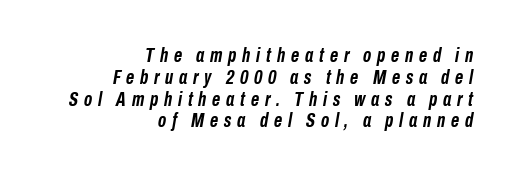
Regarding leading, the lines here are crowded together. A flush-right, rag-left setting is used for this passage. Slant detected: the letters are inclined. The specimen omits any rule beneath the text block's lines. Typographic density is high because the face is bold.
